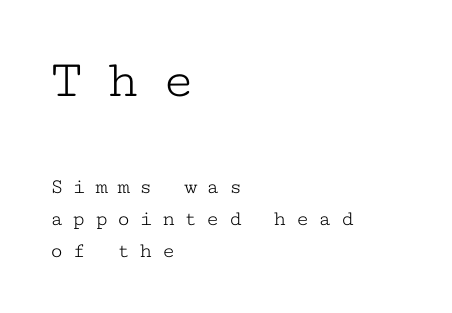
{"serif": "yes", "italic": "no", "bold": "no", "weight": "light", "width": "wide", "stroke_contrast": "low", "x_height": "medium", "monospaced": "yes", "underline": "no", "align": "left", "line_spacing": "normal", "line_spacing_ratio": 1.45, "letter_spacing": "wide", "letter_spacing_em": 0.41, "larger_block": "first", "size_ratio": 2.5, "glyph_px": 55}
